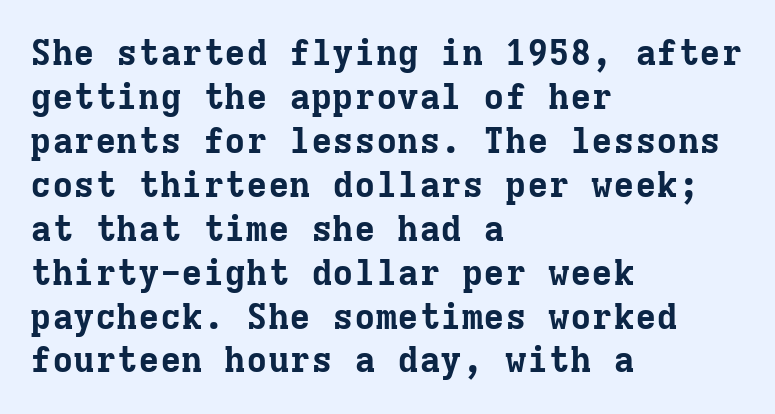
The letters sit at their default tracking, neither squeezed nor spread. Typographically, this falls in the serif category. Thick stems and heavy bowls — unmistakably bold. Vertical strokes here are truly vertical. If you drew a ruler down the left edge, every line would touch it.
